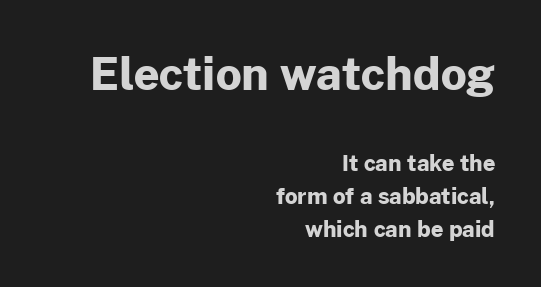
{"serif": "no", "italic": "no", "bold": "yes", "weight": "bold", "width": "normal", "stroke_contrast": "low", "x_height": "medium", "monospaced": "no", "underline": "no", "align": "right", "line_spacing": "normal", "line_spacing_ratio": 1.49, "letter_spacing": "normal", "letter_spacing_em": 0.0, "larger_block": "first", "size_ratio": 2.05, "glyph_px": 45}
